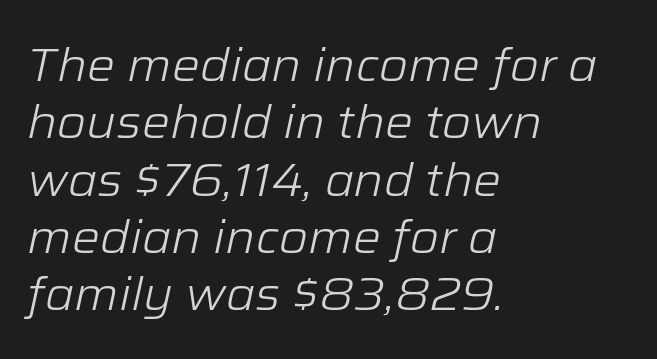
The image shows 47 px light type, italic (leaning right); set left-aligned, line spacing 1.22x, normal letter spacing, not underlined; low stroke contrast and a medium x-height.
